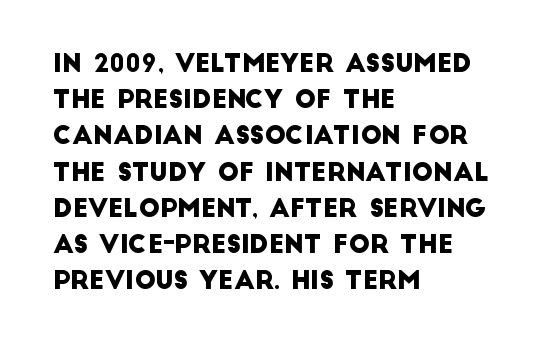
{"underline": "no", "align": "left", "line_spacing": "normal", "line_spacing_ratio": 1.45, "letter_spacing": "normal", "letter_spacing_em": 0.0, "glyph_px": 25}
